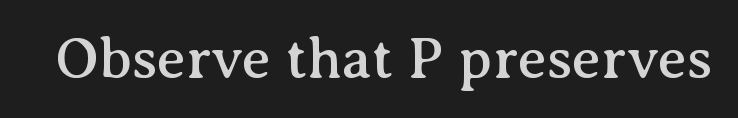
Q: Is the text italic (slanted)? A: No, it is upright.
Q: Is the typeface a serif or a sans-serif typeface? A: Serif.
Q: Is the text underlined? A: No.
Q: Is the spacing between letters normal or unusually wide? A: Normal.
Q: Width (condensed, normal, or wide)? A: Normal.
Q: Stroke contrast? A: Medium.
Q: x-height? A: Medium.
Q: Monospaced? A: No.
